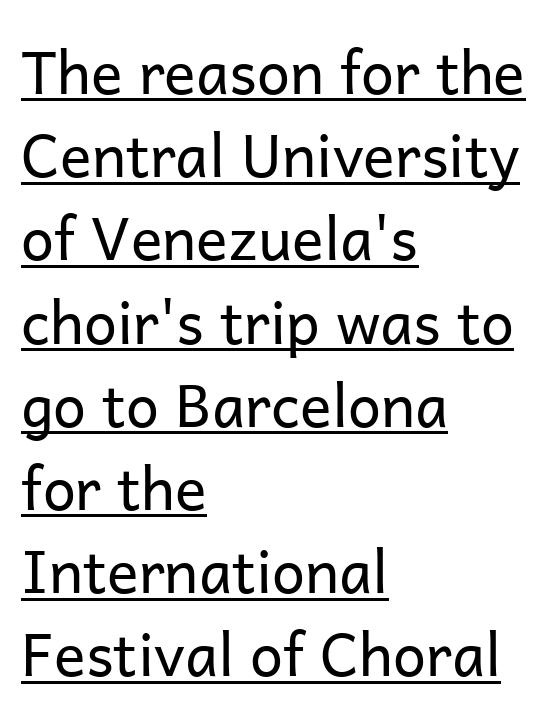
Q: Is the text bold? A: No.
Q: Is the text italic (slanted)? A: No, it is upright.
Q: Is the typeface a serif or a sans-serif typeface? A: Sans-serif.
Q: Is the text underlined? A: Yes.
Q: How is the paragraph aligned? A: Left-aligned.
Q: Is the spacing between letters normal or unusually wide? A: Normal.
Q: Is the spacing between lines tight, normal or loose? A: Normal.
Q: Width (condensed, normal, or wide)? A: Normal.
Q: Stroke contrast? A: Low.
Q: x-height? A: Medium.
Q: Monospaced? A: No.
